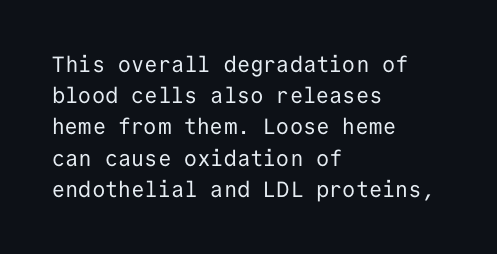
Q: Is the text bold? A: No.
Q: Is the text italic (slanted)? A: No, it is upright.
Q: Is the text underlined? A: No.
Q: How is the paragraph aligned? A: Left-aligned.
Q: Is the spacing between letters normal or unusually wide? A: Normal.
Q: Is the spacing between lines tight, normal or loose? A: Normal.
